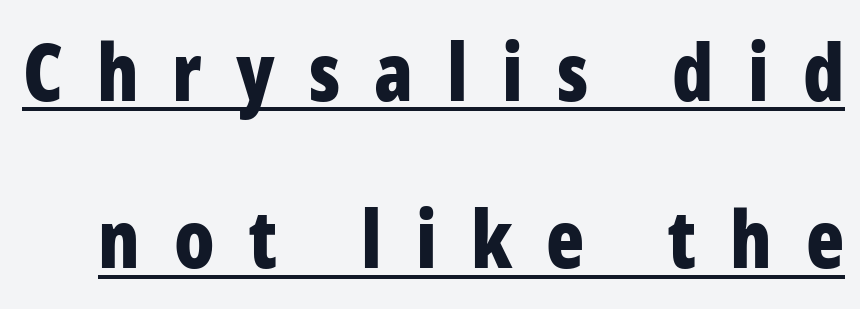
Q: Is the text bold? A: Yes.
Q: Is the text italic (slanted)? A: No, it is upright.
Q: Is the typeface a serif or a sans-serif typeface? A: Sans-serif.
Q: Is the text underlined? A: Yes.
Q: Is the spacing between letters normal or unusually wide? A: Unusually wide.
Q: Is the spacing between lines tight, normal or loose? A: Loose.
Q: Width (condensed, normal, or wide)? A: Condensed.
Q: Stroke contrast? A: Low.
Q: x-height? A: Medium.
Q: Monospaced? A: No.
